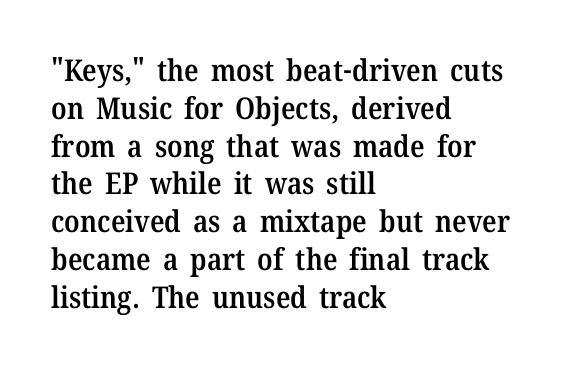
A fair bit of extra ink — the face is semibold, not bold. Whoever set this chose a conventional vertical rhythm. These lines are set flush left with a ragged right edge. Nothing unusual about the tracking: characters are spaced as the font intends.
